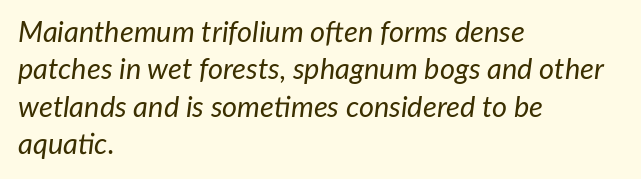
Q: Is the text bold? A: No.
Q: Is the text italic (slanted)? A: Yes, it leans right by about 7 degrees.
Q: Is the text underlined? A: No.
Q: How is the paragraph aligned? A: Left-aligned.
Q: Is the spacing between letters normal or unusually wide? A: Normal.
Q: Is the spacing between lines tight, normal or loose? A: Normal.
Q: Width (condensed, normal, or wide)? A: Normal.
Q: Stroke contrast? A: Low.
Q: x-height? A: Medium.
Q: Monospaced? A: No.
